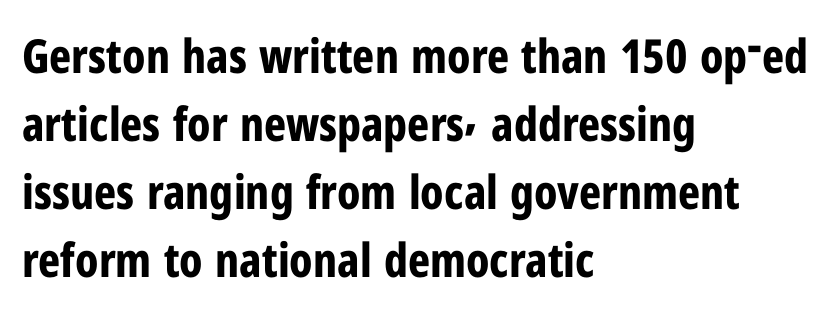
Q: Is the text bold? A: Yes.
Q: Is the text italic (slanted)? A: No, it is upright.
Q: Is the typeface a serif or a sans-serif typeface? A: Sans-serif.
Q: Is the text underlined? A: No.
Q: How is the paragraph aligned? A: Left-aligned.
Q: Is the spacing between letters normal or unusually wide? A: Normal.
Q: Is the spacing between lines tight, normal or loose? A: Normal.
Q: Width (condensed, normal, or wide)? A: Condensed.
Q: Stroke contrast? A: Low.
Q: x-height? A: Medium.
Q: Monospaced? A: No.
